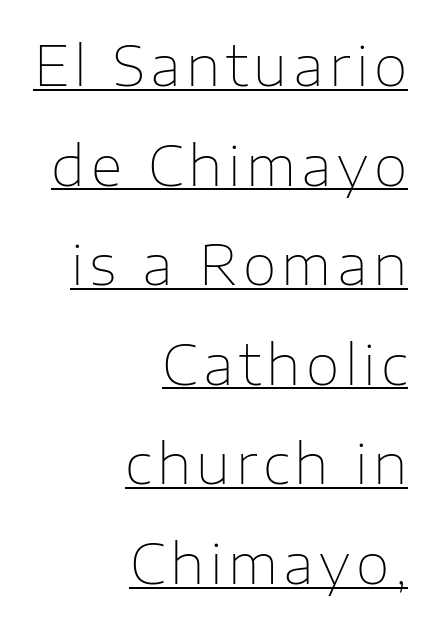
Q: Is the text bold? A: No.
Q: Is the text italic (slanted)? A: No, it is upright.
Q: Is the typeface a serif or a sans-serif typeface? A: Sans-serif.
Q: Is the text underlined? A: Yes.
Q: How is the paragraph aligned? A: Right-aligned.
Q: Width (condensed, normal, or wide)? A: Normal.
Q: Stroke contrast? A: Low.
Q: x-height? A: Medium.
Q: Monospaced? A: No.
